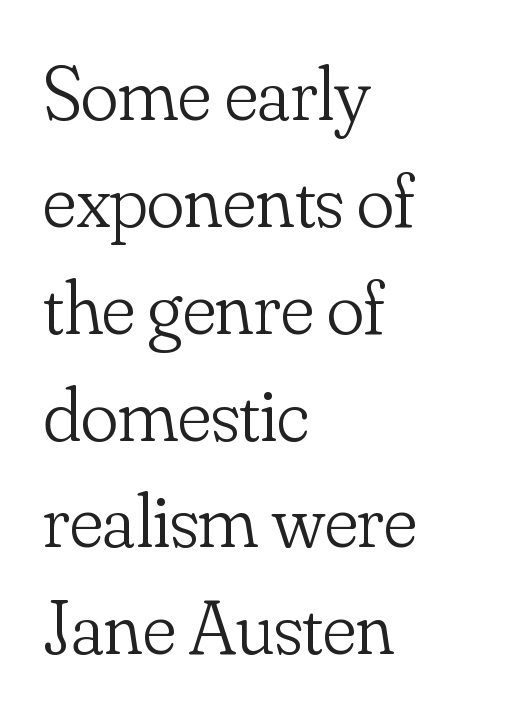
{"serif": "yes", "italic": "no", "bold": "no", "weight": "light", "width": "normal", "stroke_contrast": "low", "x_height": "small", "monospaced": "no", "underline": "no", "align": "left", "line_spacing": "normal", "line_spacing_ratio": 1.37, "letter_spacing": "normal", "letter_spacing_em": 0.0, "glyph_px": 78}
